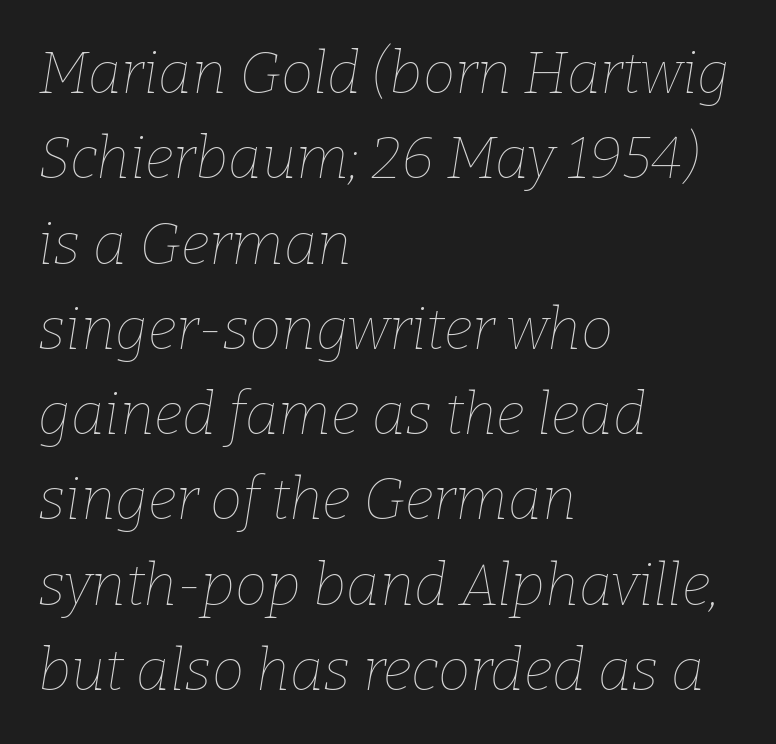
{"italic": "yes", "lean": "right", "slant_degrees": 9, "bold": "no", "weight": "thin", "width": "normal", "stroke_contrast": "low", "x_height": "medium", "monospaced": "no", "underline": "no", "align": "left", "line_spacing": "normal", "line_spacing_ratio": 1.47, "letter_spacing": "normal", "letter_spacing_em": 0.0, "glyph_px": 58}
